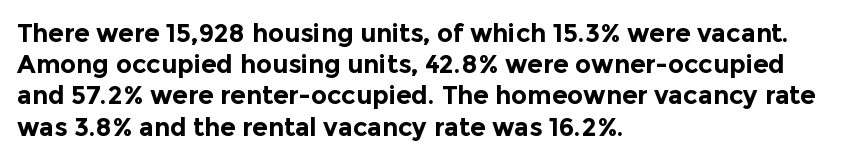
Q: Is the text bold? A: Yes.
Q: Is the text italic (slanted)? A: No, it is upright.
Q: Is the text underlined? A: No.
Q: How is the paragraph aligned? A: Left-aligned.
Q: Is the spacing between letters normal or unusually wide? A: Normal.
Q: Is the spacing between lines tight, normal or loose? A: Normal.
